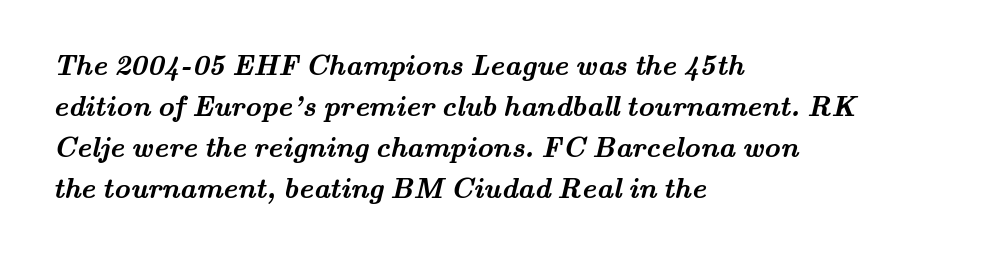
The characters look thick and weighty, a clear bold. Does extra space separate the letters? No, they use regular spacing. The face used here is proportionally spaced, like ordinary book or web type. A typesetter would label this face a serif.
